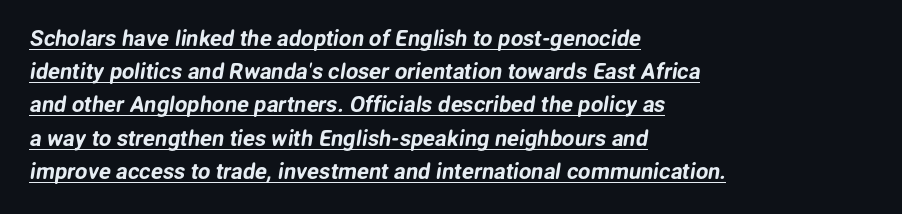
The image shows 22 px text type; set left-aligned, normal line spacing (1.51x), normal letter spacing, underlined.
